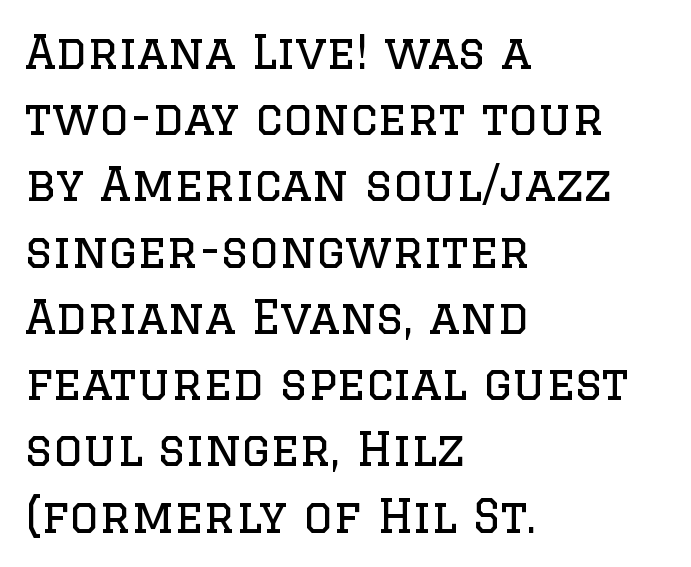
The image shows 46 px regular-weight serif type, upright; set left-aligned, normal line spacing (1.44x), normal letter spacing, not underlined; low stroke contrast and a large x-height.
